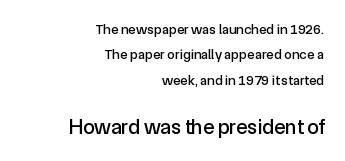
Does extra space separate the letters? No, they use regular spacing. Characters remain perfectly vertical along every line. Does the bottom block carry the larger type? Yes, it does. This rendering uses right alignment, leaving the left contour irregular. Check under the words: just untouched page.
